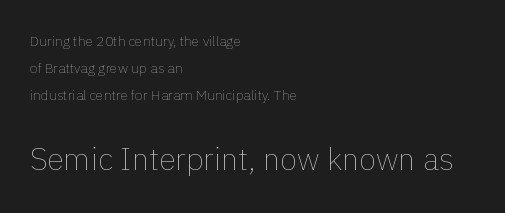
The image shows 31 px thin type, upright; set left-aligned, loose line spacing (1.93x), normal letter spacing, not underlined; the second (bottom) block is 2.21x larger; low stroke contrast and a medium x-height.
